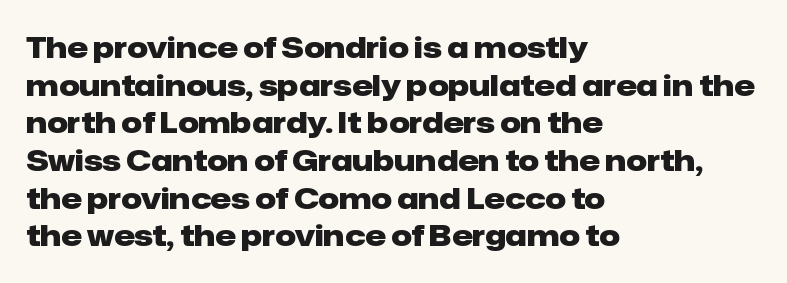
The image shows 29 px heavy sans-serif type, upright; set left-aligned, normal line spacing (1.3x), normal letter spacing, not underlined; low stroke contrast and a medium x-height.
